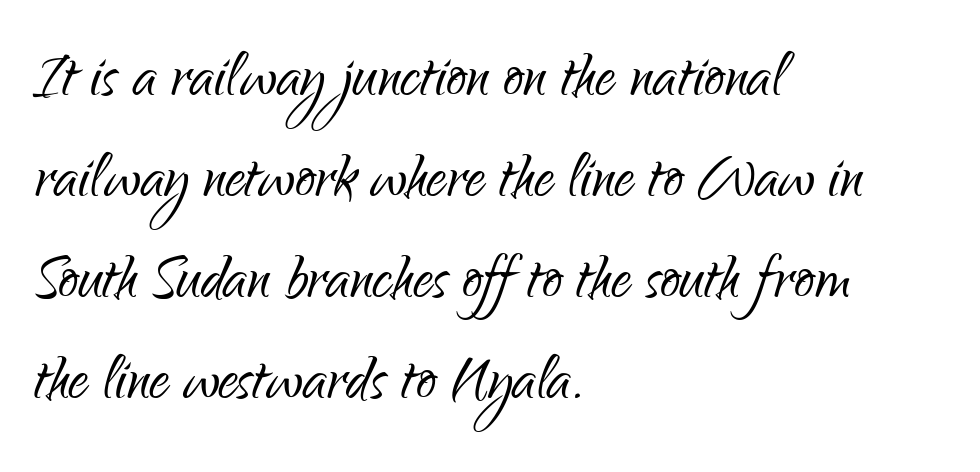
Q: Is the text bold? A: No.
Q: Is the text italic (slanted)? A: Yes.
Q: Is the typeface a serif or a sans-serif typeface? A: Sans-serif.
Q: Is the text underlined? A: No.
Q: How is the paragraph aligned? A: Left-aligned.
Q: Is the spacing between letters normal or unusually wide? A: Normal.
Q: Is the spacing between lines tight, normal or loose? A: Normal.
Q: Width (condensed, normal, or wide)? A: Condensed.
Q: Stroke contrast? A: Low.
Q: x-height? A: Small.
Q: Monospaced? A: No.
